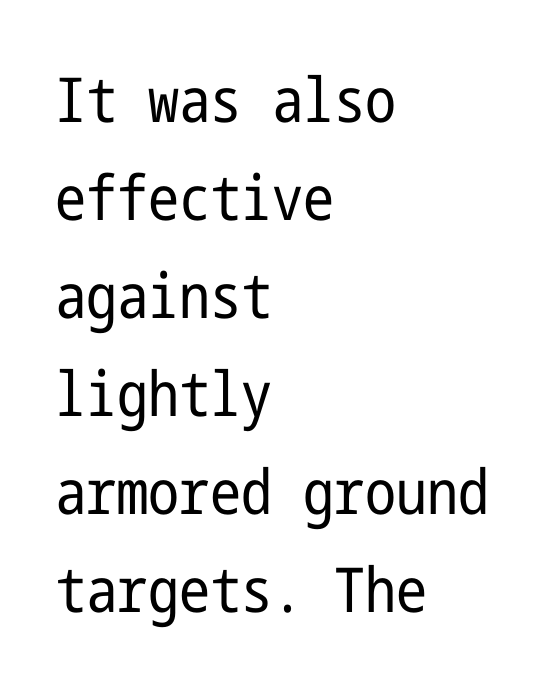
{"serif": "no", "italic": "no", "bold": "no", "weight": "regular", "width": "condensed", "stroke_contrast": "low", "x_height": "medium", "underline": "no", "align": "left", "line_spacing": "normal", "line_spacing_ratio": 1.58, "letter_spacing": "normal", "letter_spacing_em": 0.0, "glyph_px": 62}
